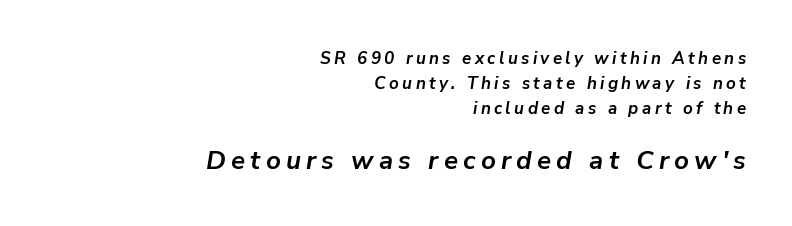
The image shows 26 px bold type, italic (leaning right); set right-aligned, normal line spacing (1.48x), unusually wide letter spacing (+0.2 em), not underlined; the second (bottom) block is 1.53x larger.
